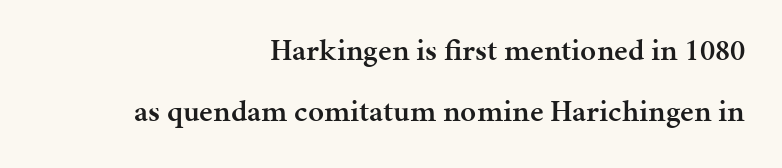
A typesetter would call this zero additional tracking. Posture: upright roman. The passage shown is typed in a proportional face where columns would drift. Emphasis by weight is partial: semibold. Alignment: flush right. A typesetter would call this leading open, well beyond the default.
